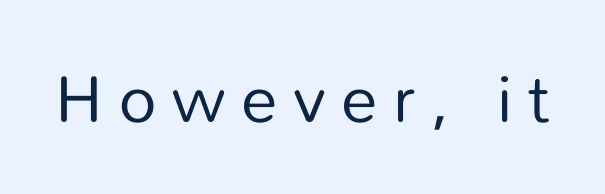
You could not count columns in this text — the font is proportionally spaced. Counters stay open thanks to moderate or lighter strokes. Bare-footed words on every line. Loose tracking; the words dissolve into strings of separated letters. Nothing sits at the stroke ends, so this counts as sans-serif.
